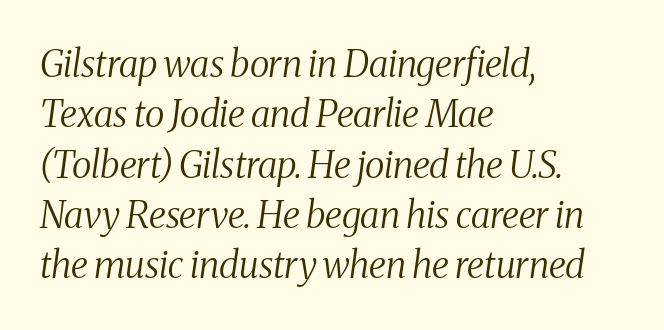
The image shows 37 px regular-weight, condensed serif type, italic (leaning right); set left-aligned, normal line spacing (1.36x), normal letter spacing, not underlined; medium stroke contrast and a medium x-height.
